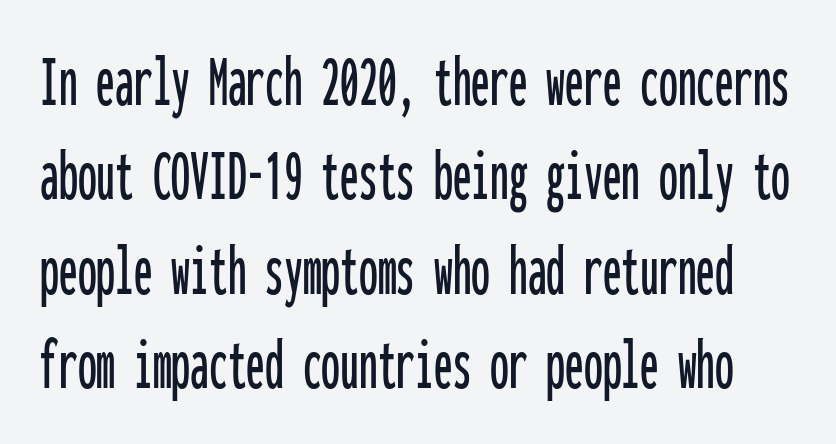
Glance below the letters and you will spot only blank space. Is this a fixed-width face? Yes — each glyph sits in an identical cell. The glyphs in this specimen are sans serif. The lines sit at an ordinary, default distance from one another. A roman cut, with each character standing at attention. Short note: letters normally spaced.
